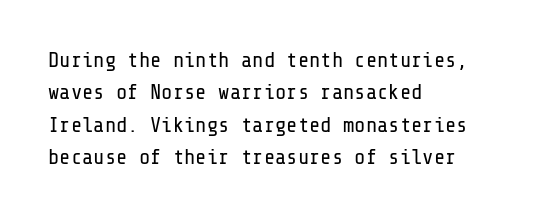
The image shows 21 px text type, upright; set left-aligned, normal line spacing (1.54x), normal letter spacing, not underlined.
